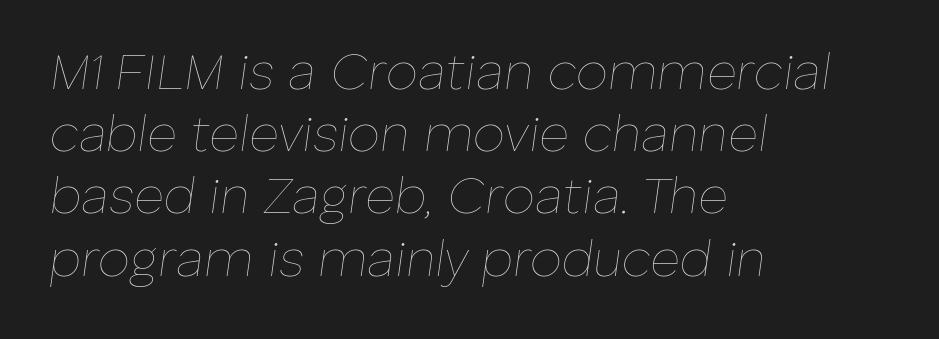
{"italic": "yes", "lean": "right", "slant_degrees": 8, "bold": "no", "weight": "thin", "width": "normal", "stroke_contrast": "low", "x_height": "medium", "monospaced": "no", "underline": "no", "align": "left", "line_spacing_ratio": 1.22, "letter_spacing": "normal", "letter_spacing_em": 0.0, "glyph_px": 51}
